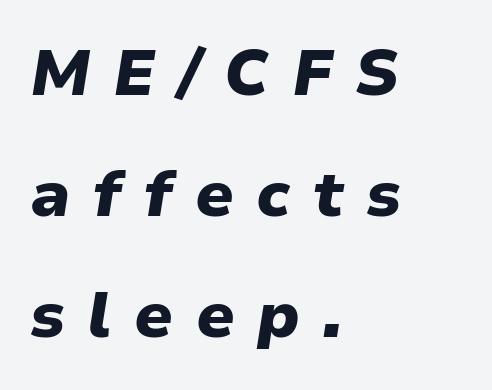
{"italic": "yes", "lean": "right", "slant_degrees": 9, "bold": "yes", "weight": "heavy", "width": "normal", "stroke_contrast": "low", "x_height": "medium", "monospaced": "no", "underline": "no", "align": "left", "line_spacing_ratio": 1.89, "letter_spacing": "wide", "letter_spacing_em": 0.35, "glyph_px": 64}
